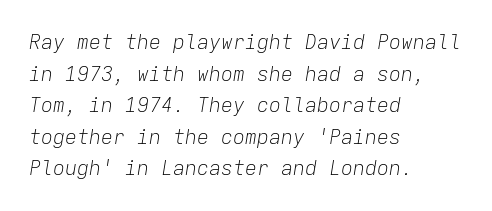
Q: Is the text bold? A: No.
Q: Is the text italic (slanted)? A: Yes, it leans right by about 9 degrees.
Q: Is the text underlined? A: No.
Q: How is the paragraph aligned? A: Left-aligned.
Q: Is the spacing between letters normal or unusually wide? A: Normal.
Q: Is the spacing between lines tight, normal or loose? A: Normal.
